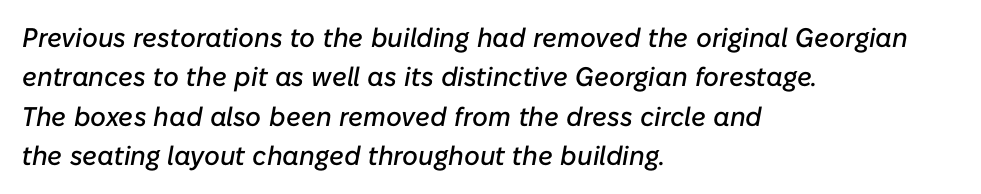
{"italic": "yes", "lean": "right", "slant_degrees": 10, "underline": "no", "align": "left", "line_spacing": "normal", "line_spacing_ratio": 1.46, "letter_spacing": "normal", "letter_spacing_em": 0.0, "glyph_px": 27}
